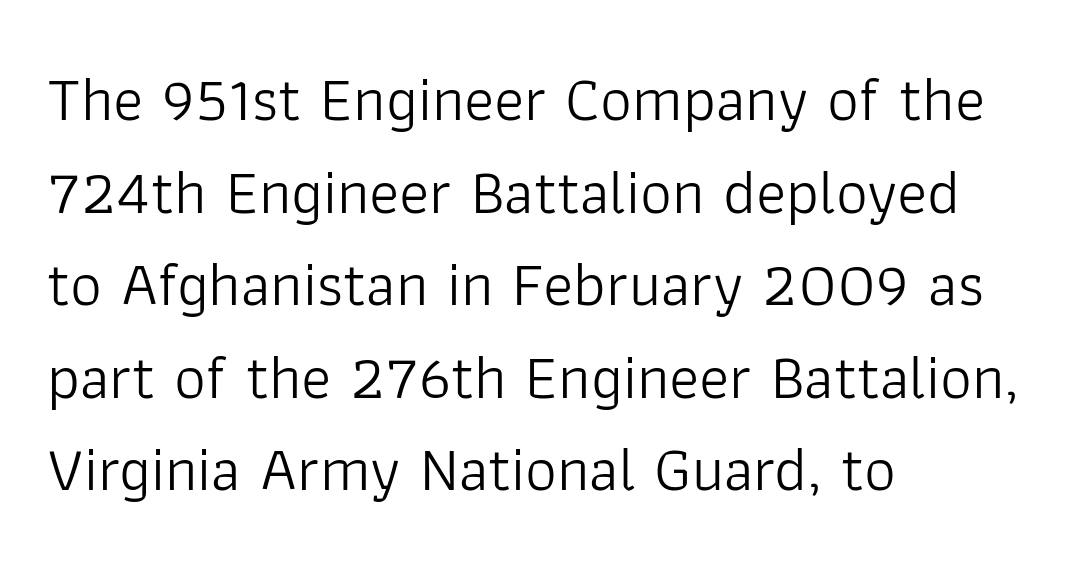
{"serif": "no", "italic": "no", "bold": "no", "weight": "light", "width": "normal", "stroke_contrast": "low", "x_height": "medium", "monospaced": "no", "underline": "no", "align": "left", "line_spacing": "normal", "line_spacing_ratio": 1.47, "letter_spacing": "normal", "letter_spacing_em": 0.0, "glyph_px": 63}
